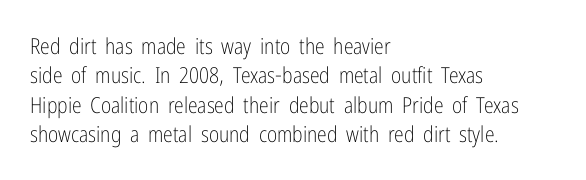
{"italic": "no", "bold": "no", "underline": "no", "align": "left", "line_spacing": "normal", "line_spacing_ratio": 1.34, "letter_spacing": "normal", "letter_spacing_em": 0.0, "glyph_px": 22}
